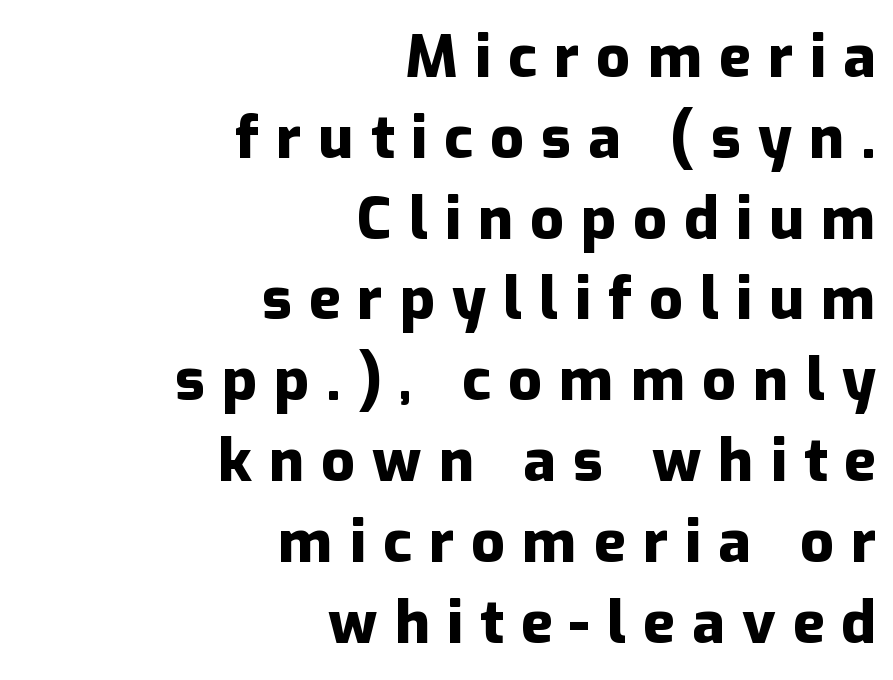
Q: Is the text bold? A: Yes.
Q: Is the text italic (slanted)? A: No, it is upright.
Q: Is the typeface a serif or a sans-serif typeface? A: Sans-serif.
Q: Is the text underlined? A: No.
Q: How is the paragraph aligned? A: Right-aligned.
Q: Is the spacing between letters normal or unusually wide? A: Unusually wide.
Q: Is the spacing between lines tight, normal or loose? A: Normal.
Q: Width (condensed, normal, or wide)? A: Normal.
Q: Stroke contrast? A: Low.
Q: x-height? A: Medium.
Q: Monospaced? A: No.
